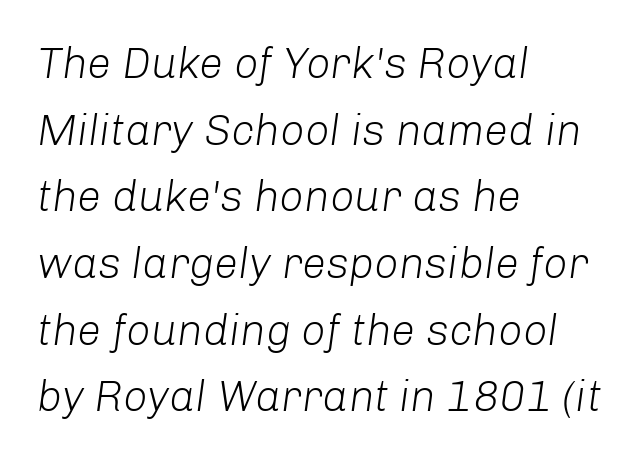
{"italic": "yes", "lean": "right", "slant_degrees": 8, "bold": "no", "weight": "light", "width": "normal", "stroke_contrast": "low", "x_height": "medium", "monospaced": "no", "underline": "no", "align": "left", "line_spacing": "normal", "line_spacing_ratio": 1.55, "letter_spacing": "normal", "letter_spacing_em": 0.0, "glyph_px": 43}
